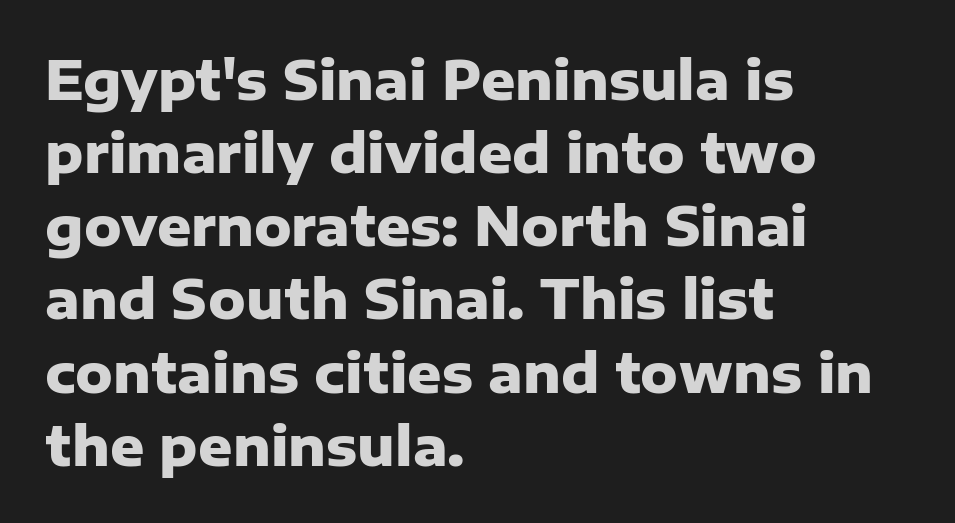
The image shows 53 px heavy sans-serif type, upright; set left-aligned, normal line spacing (1.38x), normal letter spacing, not underlined; low stroke contrast and a medium x-height.
